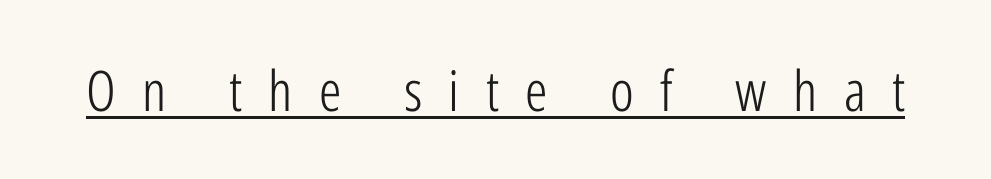
Q: Is the text bold? A: No.
Q: Is the text italic (slanted)? A: No, it is upright.
Q: Is the typeface a serif or a sans-serif typeface? A: Sans-serif.
Q: Is the text underlined? A: Yes.
Q: Is the spacing between letters normal or unusually wide? A: Unusually wide.
Q: Width (condensed, normal, or wide)? A: Condensed.
Q: Stroke contrast? A: Low.
Q: x-height? A: Medium.
Q: Monospaced? A: No.
